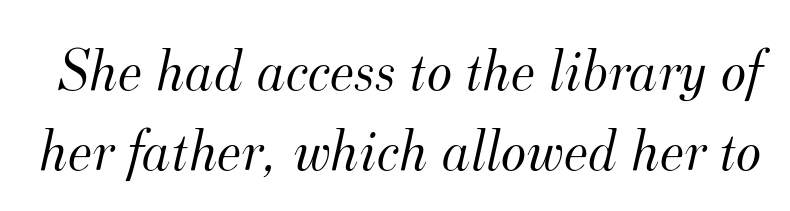
Unmarked baselines from the first word to the last. Posture: slanted. Looks like regular typesetting: each glyph gets only the width it needs. The rendering shows small feet on the letterforms — a serif design. This sample uses plain, unmodified letter spacing. These glyphs show unthickened strokes, regular width or finer.
